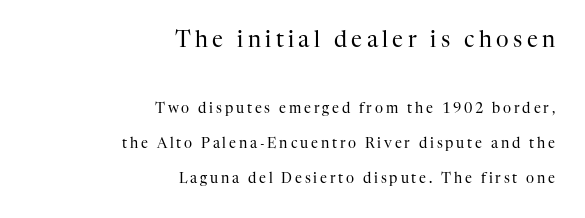
The image shows 22 px text type, upright; set right-aligned, loose line spacing (2.49x), unusually wide letter spacing (+0.2 em), not underlined; the first (top) block is 1.57x larger.
